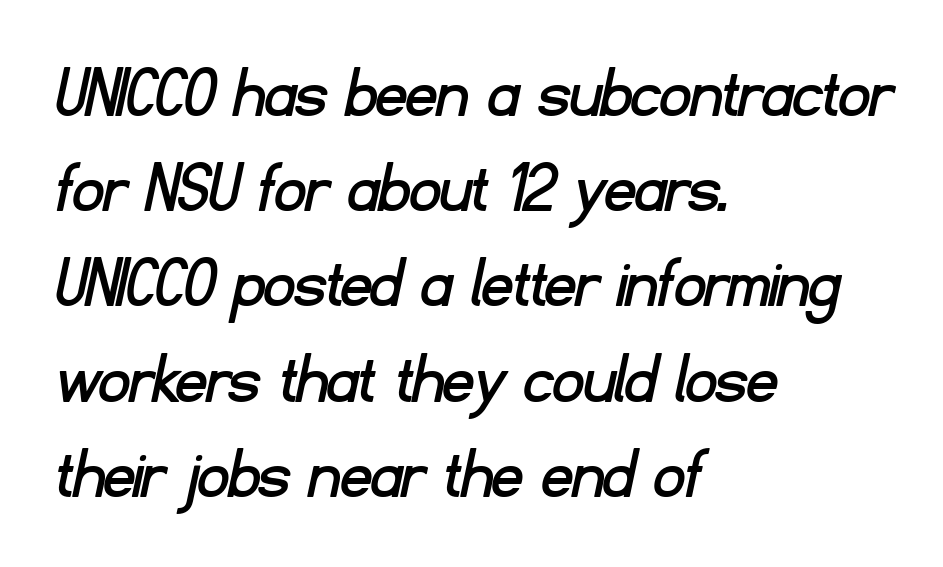
The image shows 75 px sans-serif type; set left-aligned, normal line spacing (1.27x), normal letter spacing, not underlined; low stroke contrast and a small x-height.
